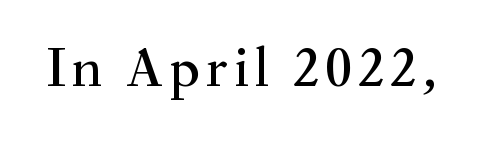
{"serif": "yes", "italic": "no", "width": "normal", "stroke_contrast": "medium", "x_height": "small", "monospaced": "no", "underline": "no", "glyph_px": 56}
